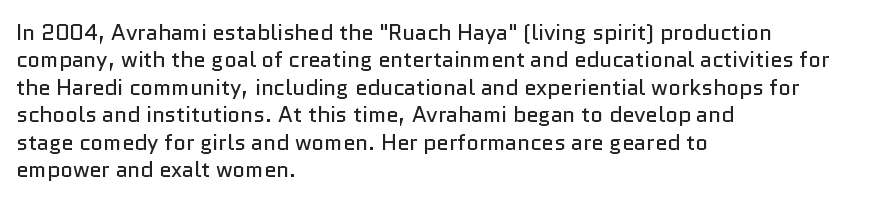
Counters stay open thanks to moderate or lighter strokes. All the whitespace from short lines collects on the right. Normally led — the rows are evenly, conventionally spaced. The glyphs are unaccompanied by any horizontal stroke below them.
